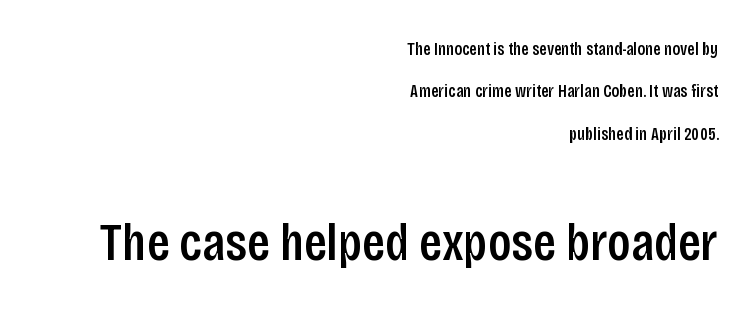
{"serif": "no", "italic": "no", "bold": "semi", "weight": "semibold", "width": "condensed", "stroke_contrast": "low", "x_height": "large", "monospaced": "no", "underline": "no", "align": "right", "line_spacing": "loose", "line_spacing_ratio": 2.36, "letter_spacing": "normal", "letter_spacing_em": 0.0, "larger_block": "second", "size_ratio": 3.0, "glyph_px": 54}
